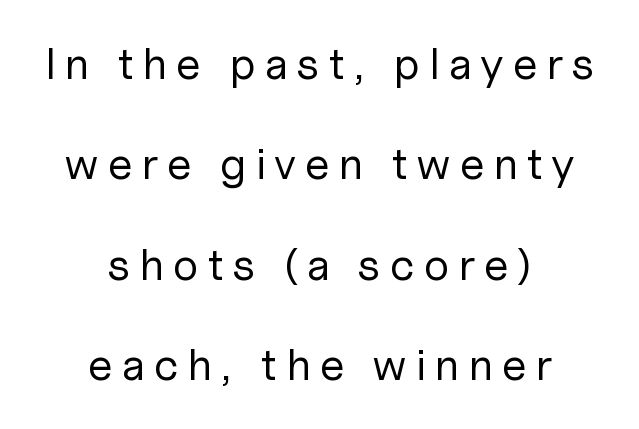
Q: Is the text bold? A: No.
Q: Is the text italic (slanted)? A: No, it is upright.
Q: Is the typeface a serif or a sans-serif typeface? A: Sans-serif.
Q: Is the text underlined? A: No.
Q: How is the paragraph aligned? A: Centered.
Q: Is the spacing between lines tight, normal or loose? A: Loose.
Q: Width (condensed, normal, or wide)? A: Normal.
Q: Stroke contrast? A: Low.
Q: x-height? A: Medium.
Q: Monospaced? A: No.
